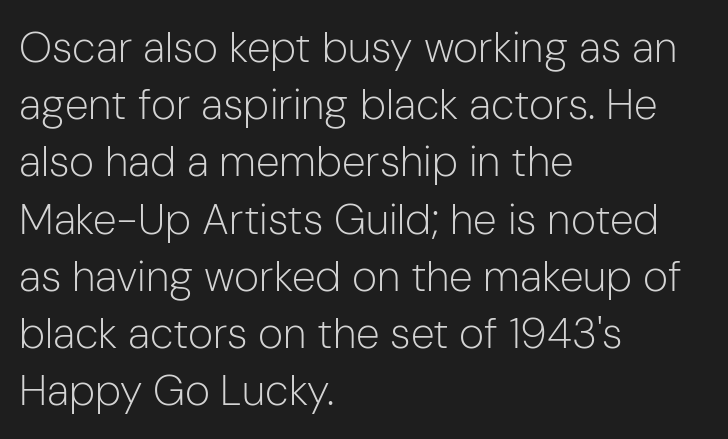
The image shows 43 px light sans-serif type, upright; set left-aligned, normal line spacing (1.33x), normal letter spacing, not underlined; low stroke contrast and a medium x-height.
